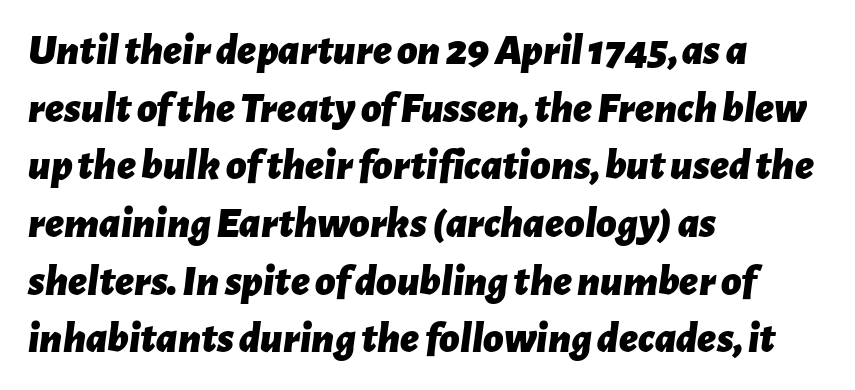
Q: Is the text bold? A: Yes.
Q: Is the text italic (slanted)? A: Yes, it leans right by about 7 degrees.
Q: Is the text underlined? A: No.
Q: How is the paragraph aligned? A: Left-aligned.
Q: Is the spacing between letters normal or unusually wide? A: Normal.
Q: Is the spacing between lines tight, normal or loose? A: Normal.
Q: Width (condensed, normal, or wide)? A: Normal.
Q: Stroke contrast? A: Low.
Q: x-height? A: Medium.
Q: Monospaced? A: No.
